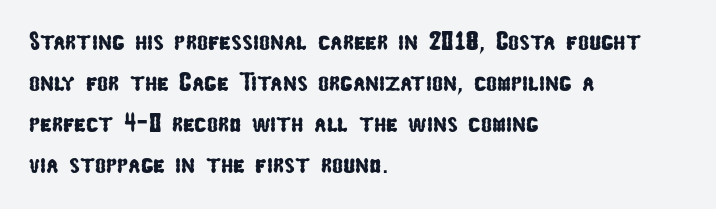
{"underline": "no", "align": "left", "line_spacing": "normal", "line_spacing_ratio": 1.58, "letter_spacing": "normal", "letter_spacing_em": 0.0, "glyph_px": 26}
